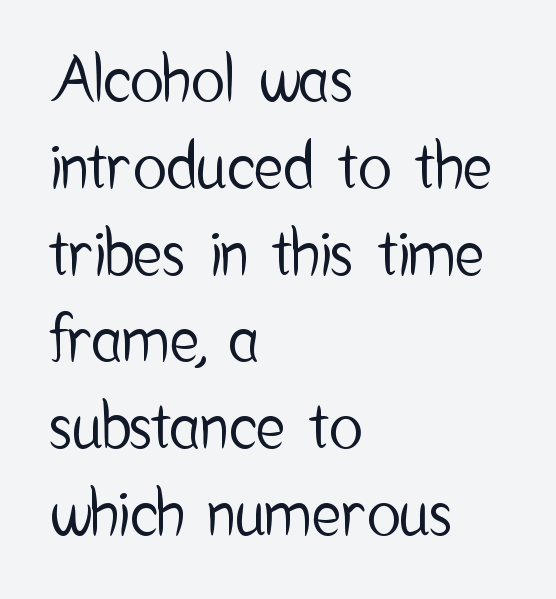
Q: Is the text italic (slanted)? A: No, it is upright.
Q: Is the typeface a serif or a sans-serif typeface? A: Sans-serif.
Q: Is the text underlined? A: No.
Q: How is the paragraph aligned? A: Left-aligned.
Q: Is the spacing between letters normal or unusually wide? A: Normal.
Q: Is the spacing between lines tight, normal or loose? A: Normal.
Q: Width (condensed, normal, or wide)? A: Condensed.
Q: Stroke contrast? A: Low.
Q: x-height? A: Medium.
Q: Monospaced? A: No.
